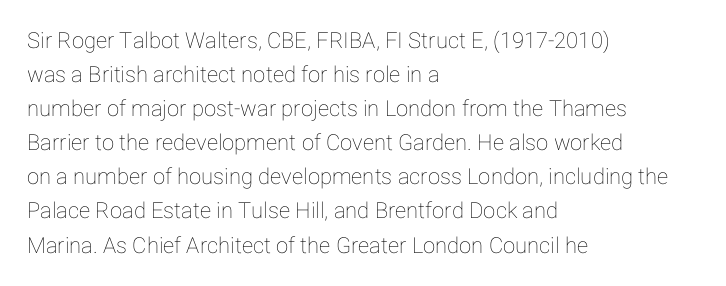
Students, observe: this is what conventionally led text looks like. This sample uses an upright cut, with every glyph sitting square on the baseline. A clean baseline with only descenders dipping below it. Each word holds together tightly as a unit, with standard inter-letter gaps.
